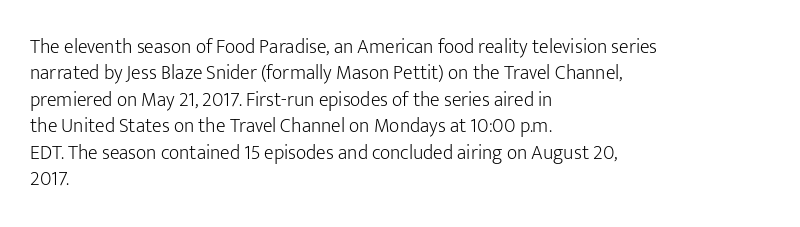
The image shows 20 px text type, upright; set left-aligned, normal line spacing (1.32x), normal letter spacing, not underlined.
